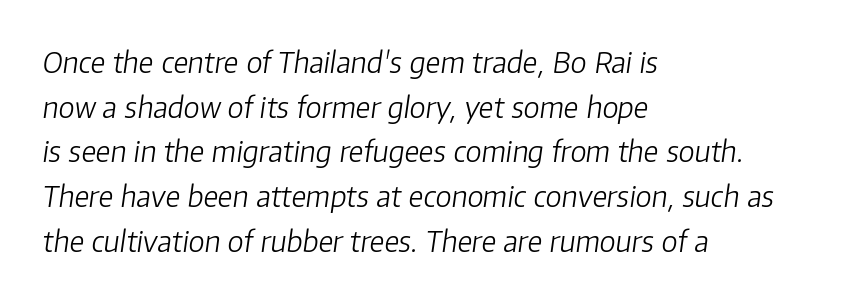
The image shows 29 px light type, italic (leaning right); set left-aligned, normal line spacing (1.54x), normal letter spacing, not underlined; low stroke contrast and a medium x-height.
